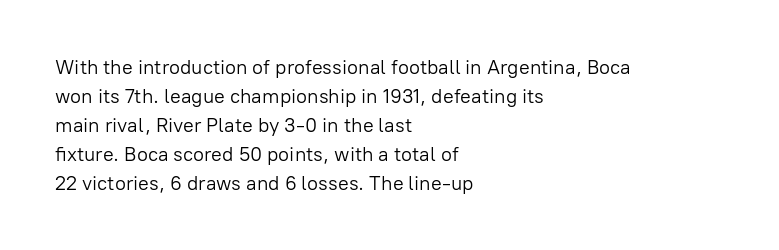
Q: Is the text bold? A: No.
Q: Is the text italic (slanted)? A: No, it is upright.
Q: Is the text underlined? A: No.
Q: How is the paragraph aligned? A: Left-aligned.
Q: Is the spacing between letters normal or unusually wide? A: Normal.
Q: Is the spacing between lines tight, normal or loose? A: Normal.
